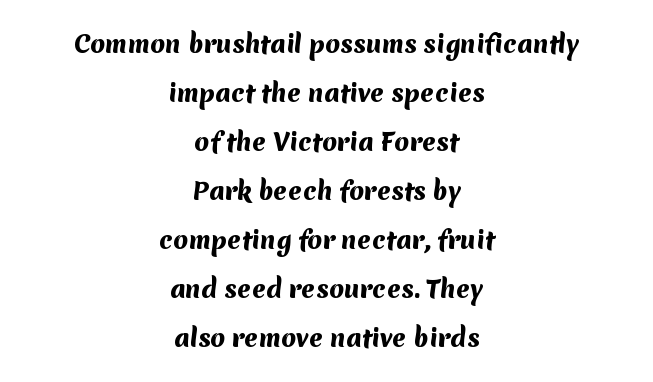
The image shows 24 px bold type; set centered, loose line spacing (2.04x), normal letter spacing, not underlined.
